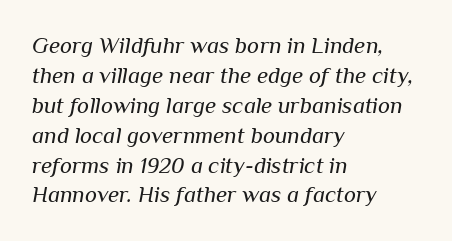
Slanted lettering throughout. The string is rendered with underlining switched off. Tracking here is standard; glyphs follow each other at the usual distance. The typesetting does not lean heavy: it is not bold.
